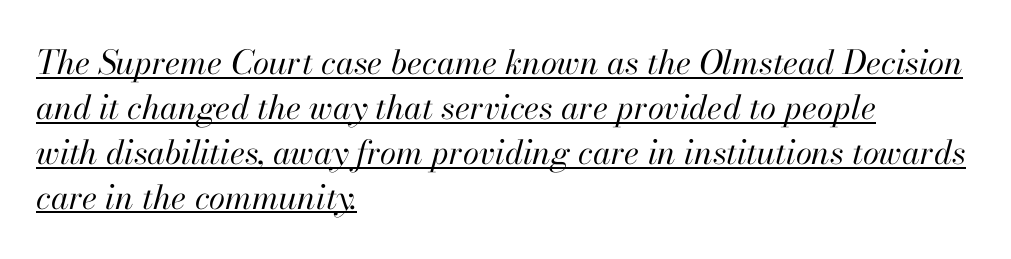
Q: Is the text bold? A: No.
Q: Is the text italic (slanted)? A: Yes, it leans right by about 13 degrees.
Q: Is the text underlined? A: Yes.
Q: How is the paragraph aligned? A: Left-aligned.
Q: Is the spacing between letters normal or unusually wide? A: Normal.
Q: Is the spacing between lines tight, normal or loose? A: Normal.
Q: Width (condensed, normal, or wide)? A: Normal.
Q: Stroke contrast? A: High.
Q: x-height? A: Small.
Q: Monospaced? A: No.
